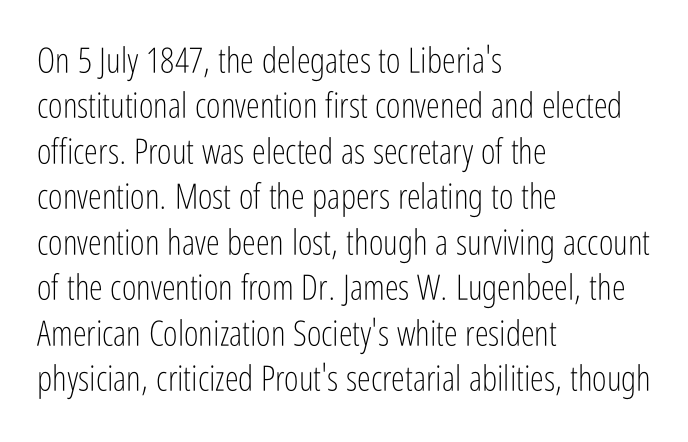
{"serif": "no", "italic": "no", "bold": "no", "weight": "light", "width": "condensed", "stroke_contrast": "low", "x_height": "medium", "monospaced": "no", "underline": "no", "align": "left", "line_spacing": "normal", "line_spacing_ratio": 1.3, "letter_spacing": "normal", "letter_spacing_em": 0.0, "glyph_px": 35}
